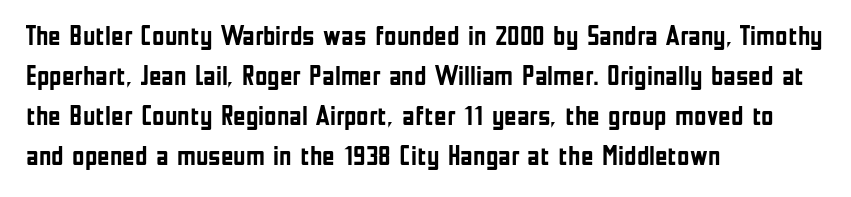
Q: Is the text bold? A: Yes.
Q: Is the text italic (slanted)? A: No, it is upright.
Q: Is the text underlined? A: No.
Q: How is the paragraph aligned? A: Left-aligned.
Q: Is the spacing between letters normal or unusually wide? A: Normal.
Q: Is the spacing between lines tight, normal or loose? A: Normal.
